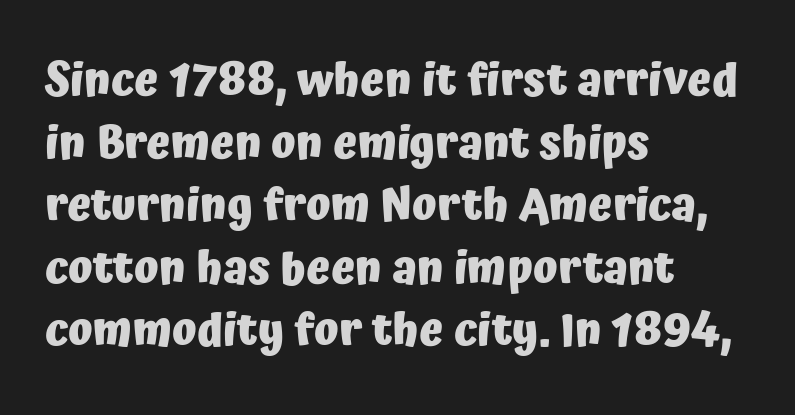
The image shows 45 px heavy sans-serif type, upright; set left-aligned, normal line spacing (1.39x), normal letter spacing, not underlined; low stroke contrast and a medium x-height.
